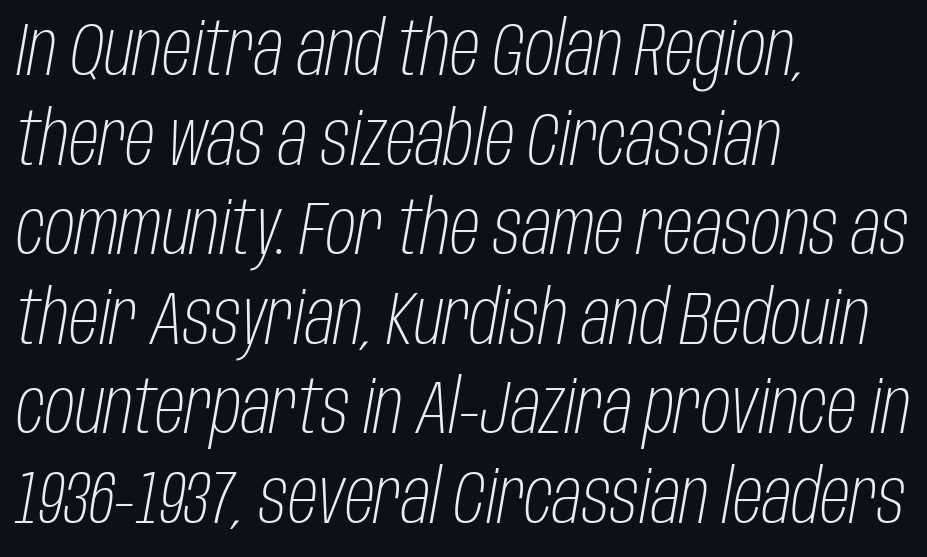
Q: Is the text bold? A: No.
Q: Is the text italic (slanted)? A: Yes, it leans right by about 10 degrees.
Q: Is the text underlined? A: No.
Q: How is the paragraph aligned? A: Left-aligned.
Q: Is the spacing between letters normal or unusually wide? A: Normal.
Q: Width (condensed, normal, or wide)? A: Condensed.
Q: Stroke contrast? A: Low.
Q: x-height? A: Large.
Q: Monospaced? A: No.
